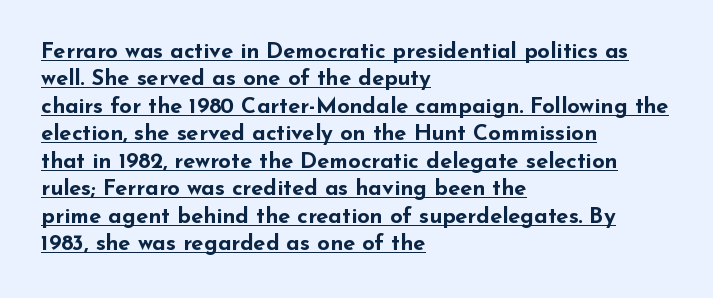
{"italic": "no", "bold": "yes", "underline": "yes", "align": "left", "line_spacing": "normal", "line_spacing_ratio": 1.25, "letter_spacing": "normal", "letter_spacing_em": 0.0, "glyph_px": 22}
